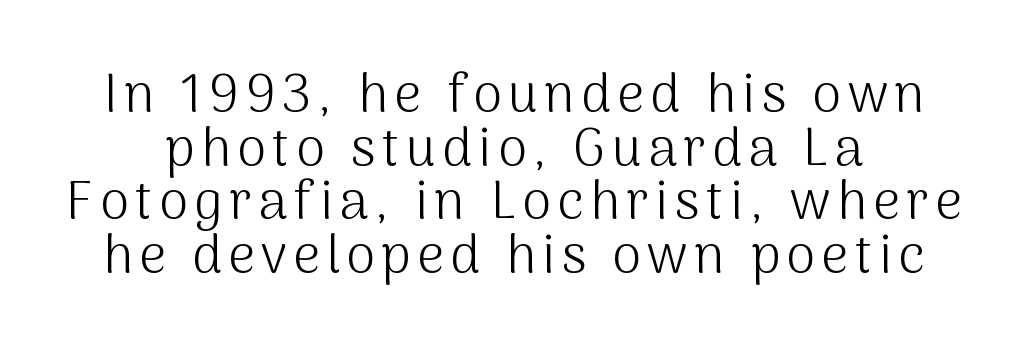
Q: Is the text bold? A: No.
Q: Is the text italic (slanted)? A: No, it is upright.
Q: Is the typeface a serif or a sans-serif typeface? A: Sans-serif.
Q: Is the text underlined? A: No.
Q: Is the spacing between lines tight, normal or loose? A: Tight.
Q: Width (condensed, normal, or wide)? A: Normal.
Q: Stroke contrast? A: Medium.
Q: x-height? A: Medium.
Q: Monospaced? A: No.
